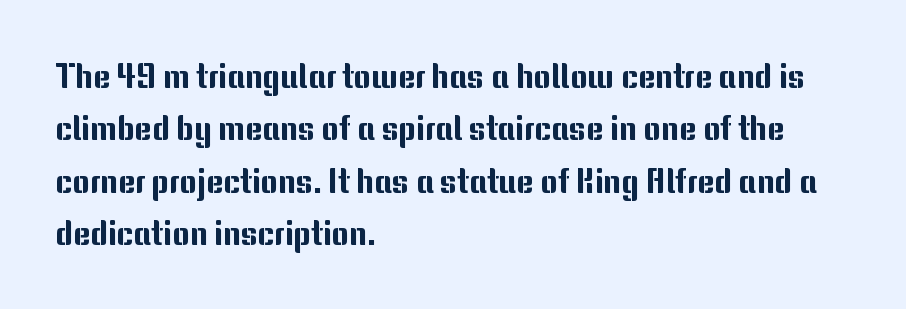
The letters advance in unequal steps, a hallmark of proportional type. The specimen reads as upright at a glance. The face used here is rendered with its standard letterfit. A classic flush-left, rag-right setting is used for this passage. The space between consecutive lines is moderate.
